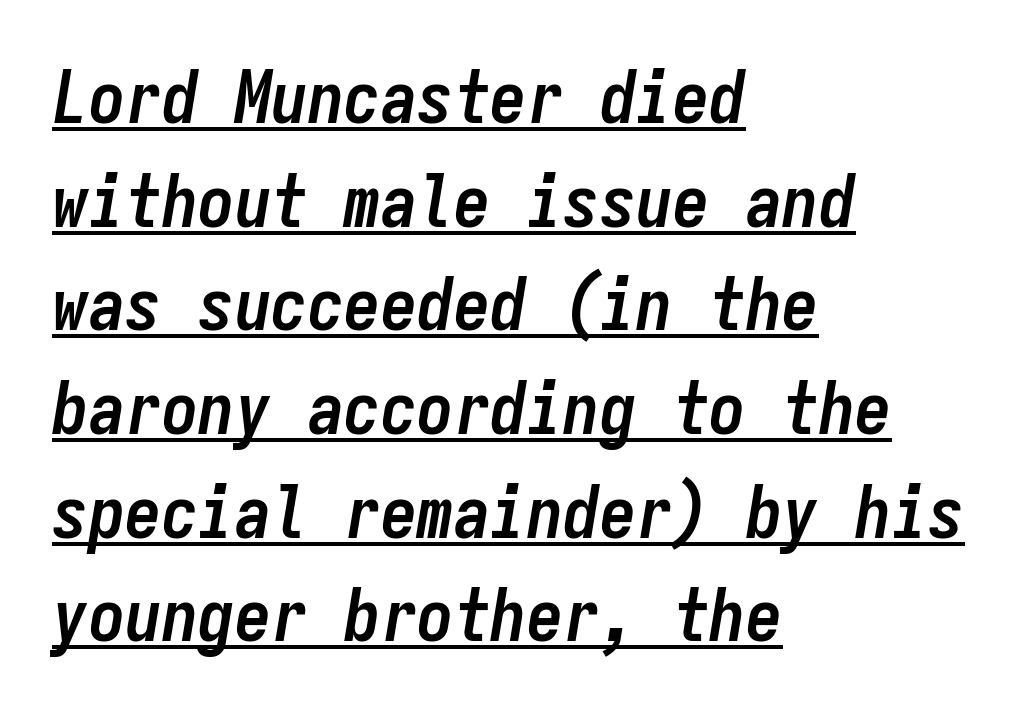
The face used here is monospaced, like something from a code editor. Line beginnings align vertically; line endings do not. Reading down the column, the eye jumps a familiar distance to each next line. On the weight axis this lands at bold, roughly 700. No extra tracking has been applied to these lines.
